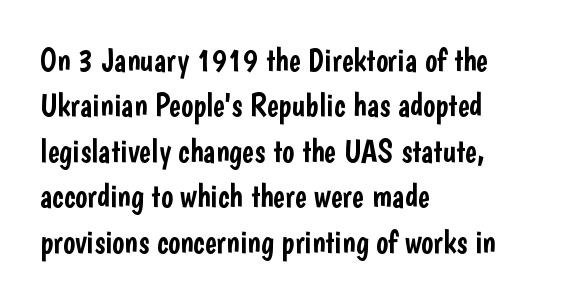
{"serif": "no", "italic": "no", "width": "condensed", "stroke_contrast": "low", "x_height": "medium", "monospaced": "no", "underline": "no", "align": "left", "line_spacing": "normal", "line_spacing_ratio": 1.42, "letter_spacing": "normal", "letter_spacing_em": 0.0, "glyph_px": 32}
